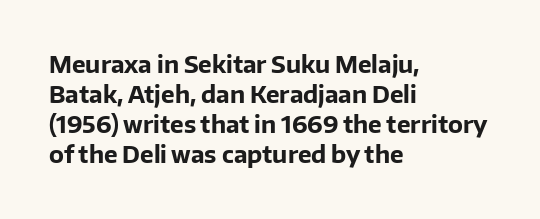
The image shows 23 px bold type, upright; set left-aligned, normal line spacing (1.31x), normal letter spacing, not underlined.
